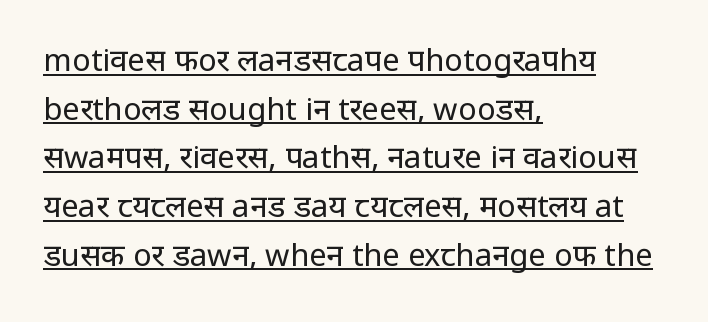
Q: Is the text bold? A: No.
Q: Is the text italic (slanted)? A: No, it is upright.
Q: Is the typeface a serif or a sans-serif typeface? A: Sans-serif.
Q: Is the text underlined? A: Yes.
Q: How is the paragraph aligned? A: Left-aligned.
Q: Is the spacing between letters normal or unusually wide? A: Normal.
Q: Is the spacing between lines tight, normal or loose? A: Normal.
Q: Width (condensed, normal, or wide)? A: Normal.
Q: Stroke contrast? A: Low.
Q: x-height? A: Medium.
Q: Monospaced? A: No.
